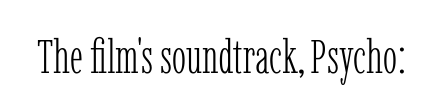
{"serif": "yes", "italic": "no", "bold": "no", "weight": "light", "width": "condensed", "stroke_contrast": "low", "x_height": "medium", "monospaced": "no", "underline": "no", "letter_spacing": "normal", "letter_spacing_em": 0.0, "glyph_px": 48}
